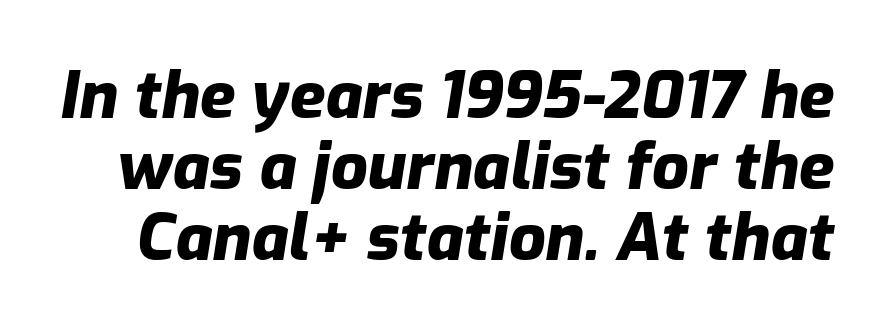
{"italic": "yes", "lean": "right", "slant_degrees": 9, "bold": "yes", "weight": "heavy", "width": "normal", "stroke_contrast": "low", "x_height": "medium", "monospaced": "no", "underline": "no", "line_spacing": "tight", "line_spacing_ratio": 1.09, "letter_spacing": "normal", "letter_spacing_em": 0.0, "glyph_px": 65}
